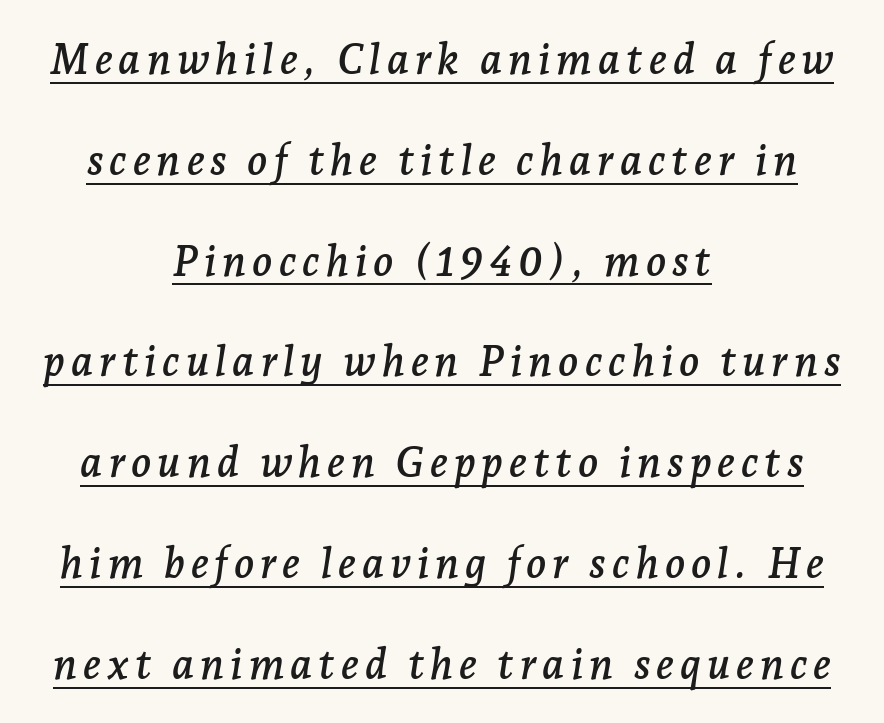
{"serif": "yes", "italic": "yes", "lean": "right", "slant_degrees": 7, "width": "normal", "stroke_contrast": "low", "x_height": "medium", "monospaced": "no", "underline": "yes", "align": "center", "line_spacing": "loose", "line_spacing_ratio": 2.4, "glyph_px": 42}
